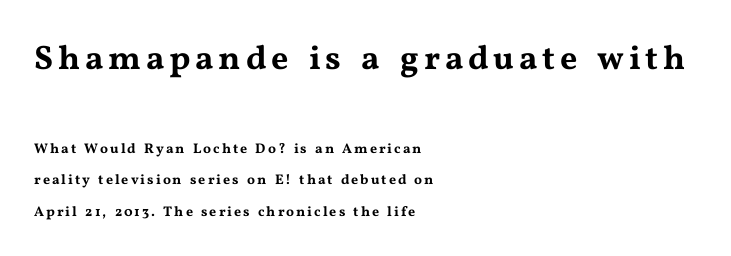
Q: Is the text italic (slanted)? A: No, it is upright.
Q: Is the typeface a serif or a sans-serif typeface? A: Serif.
Q: Is the text underlined? A: No.
Q: How is the paragraph aligned? A: Left-aligned.
Q: Is the spacing between lines tight, normal or loose? A: Loose.
Q: Which block of text is set in a larger size, the first (top) or the second (bottom)? A: The first (top) one.
Q: Width (condensed, normal, or wide)? A: Wide.
Q: Stroke contrast? A: Medium.
Q: x-height? A: Medium.
Q: Monospaced? A: No.
